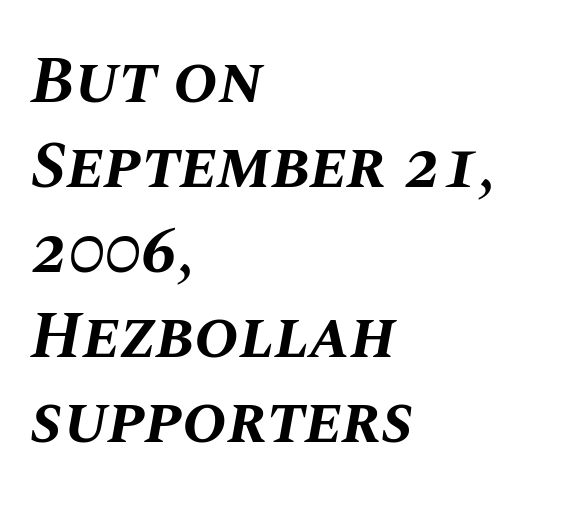
The image shows 67 px bold type, italic (leaning right); set left-aligned, normal line spacing (1.27x), normal letter spacing, not underlined; medium stroke contrast and a large x-height.
